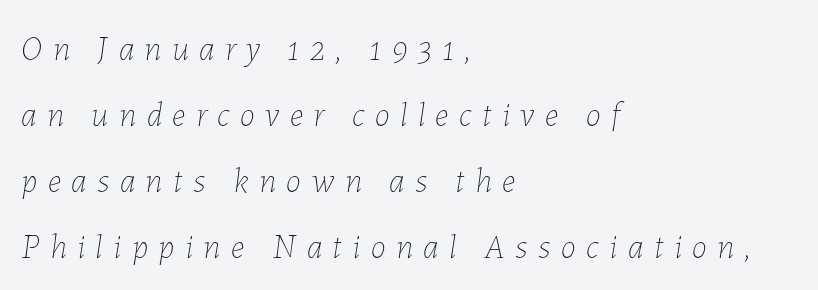
The image shows 34 px thin type, italic (leaning right); set left-aligned, loose line spacing (1.94x), unusually wide letter spacing (+0.31 em), not underlined; low stroke contrast and a medium x-height.
